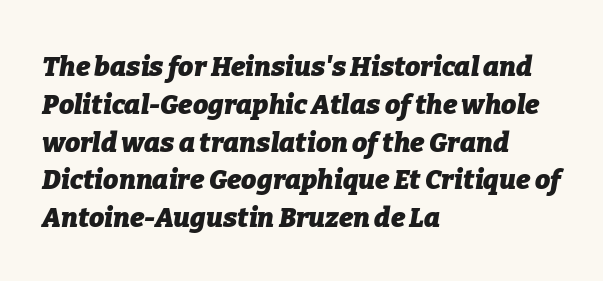
The image shows 27 px bold type, italic (leaning right); set left-aligned, normal line spacing (1.4x), normal letter spacing, not underlined.
